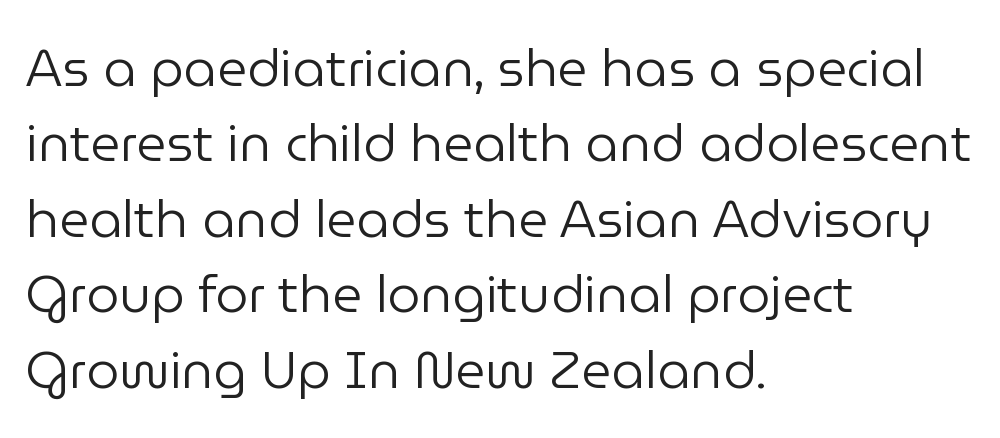
Bare-footed words on every line. The face used here is a sans, in the tradition of grotesques and geometrics. Casual observation: everything's shoved over to the left. Nope, not italic — everything's standing straight. Letter spacing: default.
